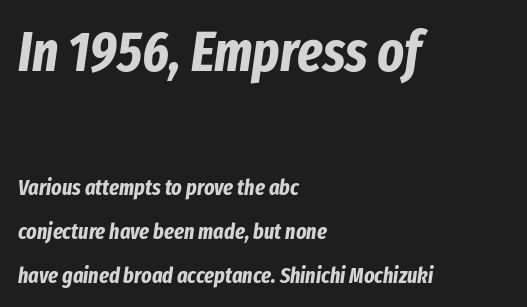
A typesetter would call this proportional, since set widths differ per character. There is no visible air inserted between adjacent glyphs. Airy leading. Underline: absent. Does the weight exceed regular? Yes, all the way to bold.
